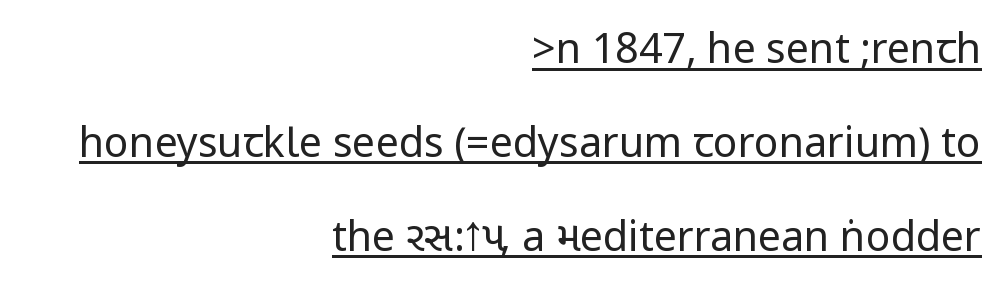
Q: Is the text bold? A: No.
Q: Is the text italic (slanted)? A: No, it is upright.
Q: Is the typeface a serif or a sans-serif typeface? A: Sans-serif.
Q: Is the text underlined? A: Yes.
Q: How is the paragraph aligned? A: Right-aligned.
Q: Is the spacing between letters normal or unusually wide? A: Normal.
Q: Is the spacing between lines tight, normal or loose? A: Loose.
Q: Width (condensed, normal, or wide)? A: Condensed.
Q: Stroke contrast? A: Low.
